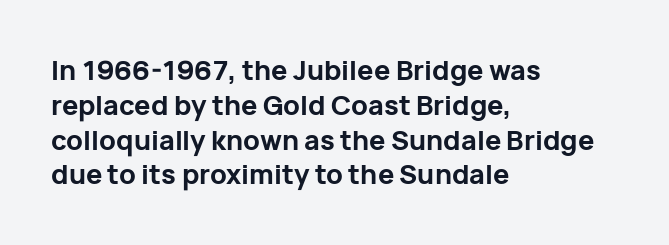
The words here are not underlined. Style check: upright. Typesetter's note: full bold, strokes at maximum text heaviness. Left-aligned paragraph, ragged on the right. One glance says typical: line gaps are just what's usual. Look at the tracking — it's just the regular setting, nothing added.
